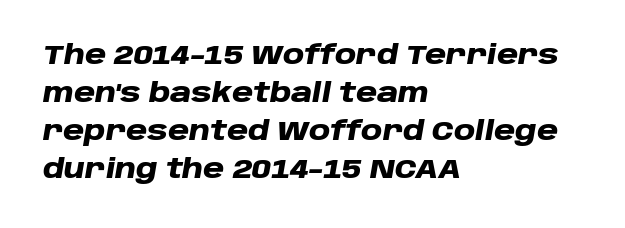
Q: Is the text bold? A: Yes.
Q: Is the text italic (slanted)? A: Yes, it leans right by about 10 degrees.
Q: Is the text underlined? A: No.
Q: How is the paragraph aligned? A: Left-aligned.
Q: Is the spacing between letters normal or unusually wide? A: Normal.
Q: Is the spacing between lines tight, normal or loose? A: Normal.
